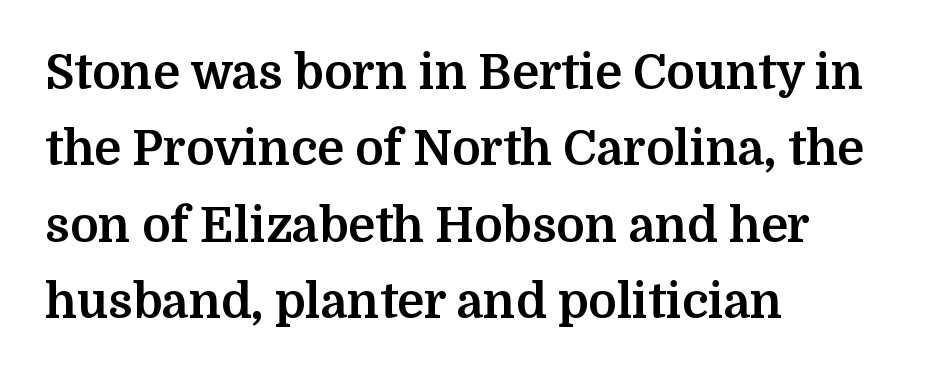
The image shows 48 px bold serif type, upright; set left-aligned, normal line spacing (1.59x), normal letter spacing, not underlined; medium stroke contrast and a medium x-height.
